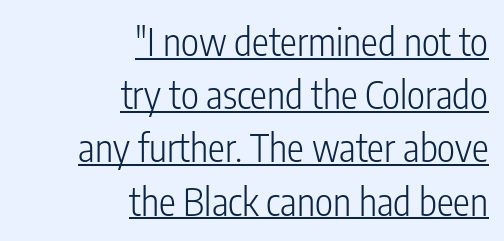
Q: Is the text bold? A: No.
Q: Is the text italic (slanted)? A: No, it is upright.
Q: Is the typeface a serif or a sans-serif typeface? A: Sans-serif.
Q: Is the text underlined? A: Yes.
Q: How is the paragraph aligned? A: Right-aligned.
Q: Is the spacing between letters normal or unusually wide? A: Normal.
Q: Is the spacing between lines tight, normal or loose? A: Normal.
Q: Width (condensed, normal, or wide)? A: Condensed.
Q: Stroke contrast? A: Low.
Q: x-height? A: Medium.
Q: Monospaced? A: No.
